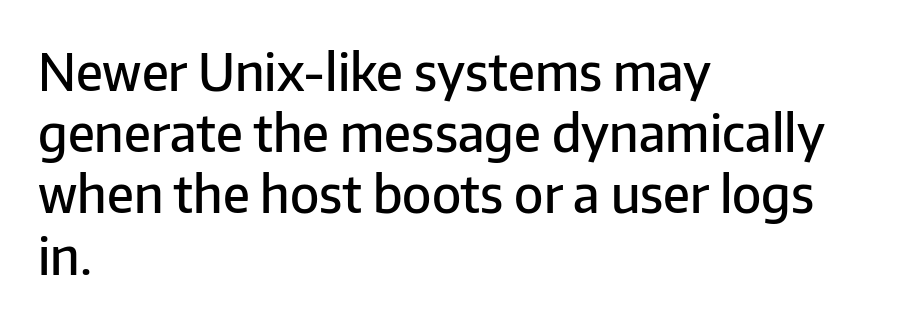
The paragraph shown leans on its left margin. The passage shown is typed in a proportional face where columns would drift. Anything drawn beneath the words? Only blank space. The type sits square on the baseline with zero lean. The letters are semibold — heavier than regular but short of a full bold.
